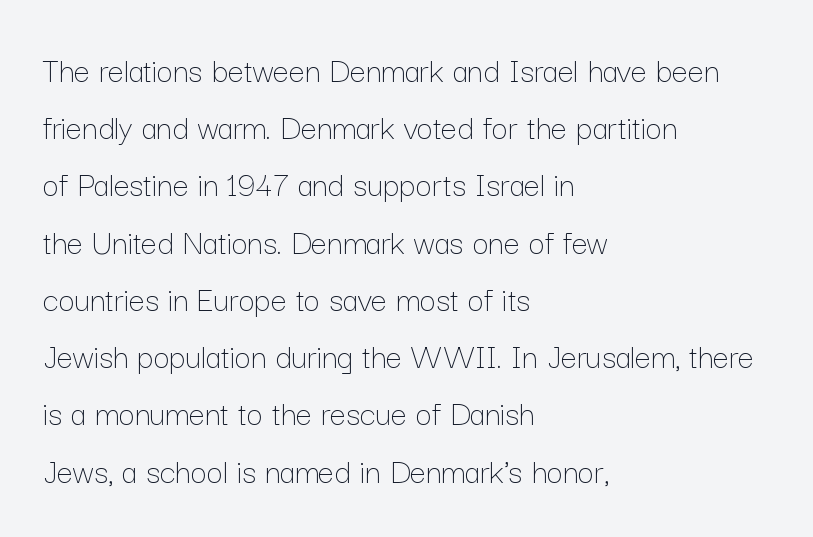
Q: Is the text bold? A: No.
Q: Is the text italic (slanted)? A: No, it is upright.
Q: Is the text underlined? A: No.
Q: How is the paragraph aligned? A: Left-aligned.
Q: Is the spacing between letters normal or unusually wide? A: Normal.
Q: Is the spacing between lines tight, normal or loose? A: Normal.
Q: Width (condensed, normal, or wide)? A: Normal.
Q: Stroke contrast? A: Low.
Q: x-height? A: Medium.
Q: Monospaced? A: No.
